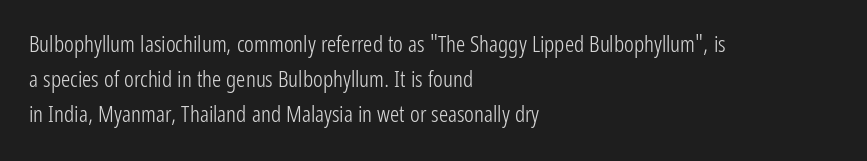
Q: Is the text bold? A: No.
Q: Is the text italic (slanted)? A: No, it is upright.
Q: Is the text underlined? A: No.
Q: How is the paragraph aligned? A: Left-aligned.
Q: Is the spacing between letters normal or unusually wide? A: Normal.
Q: Is the spacing between lines tight, normal or loose? A: Normal.
